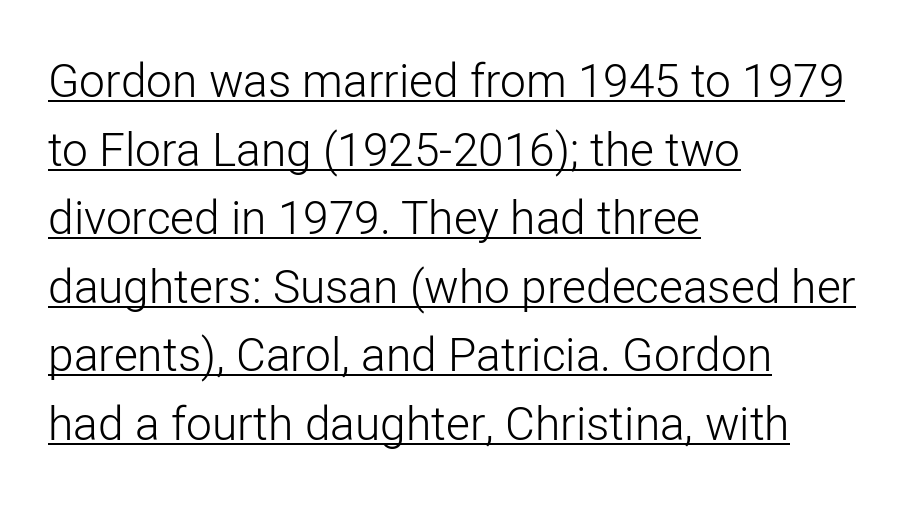
What decoration does the sample have? An underline. Varying glyph widths throughout — classic text-font behaviour. The typesetting does not lean heavy: it is not bold. One glance says typical: line gaps are just what's usual. I'd call this a sans setting — the letters go barefoot. Reading down the block, your eye returns to a fixed left position each line.
